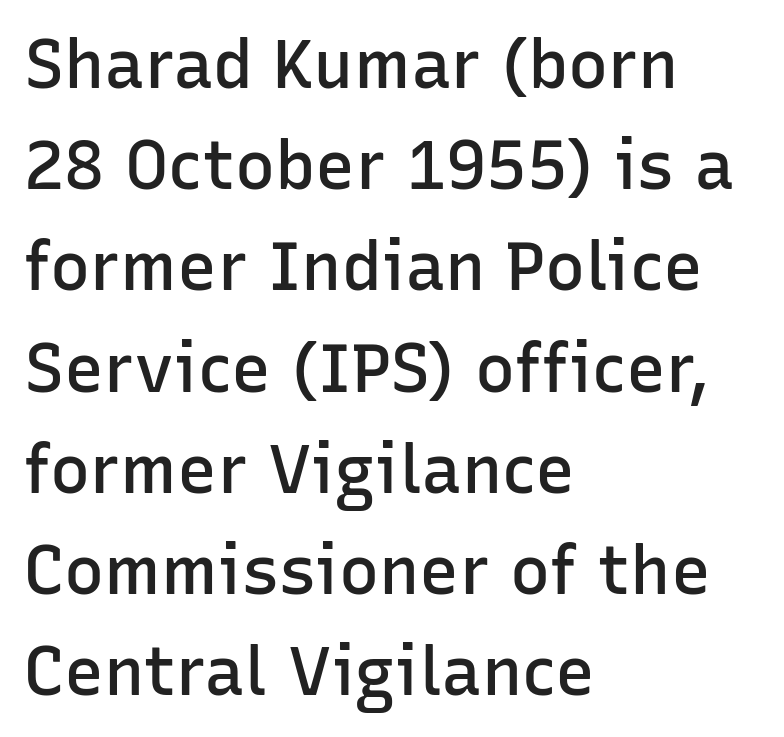
{"serif": "no", "italic": "no", "bold": "semi", "weight": "semibold", "width": "normal", "stroke_contrast": "low", "x_height": "medium", "monospaced": "no", "underline": "no", "align": "left", "line_spacing": "normal", "line_spacing_ratio": 1.51, "letter_spacing": "normal", "letter_spacing_em": 0.0, "glyph_px": 67}
